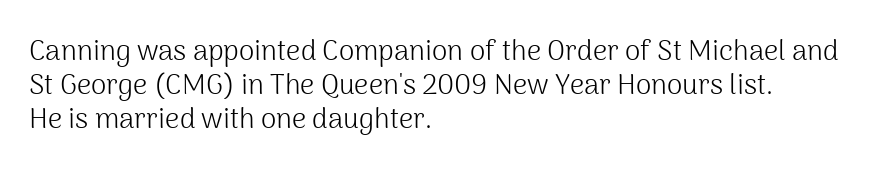
The image shows 28 px light sans-serif type, upright; set left-aligned, line spacing 1.22x, normal letter spacing, not underlined; medium stroke contrast and a medium x-height.
